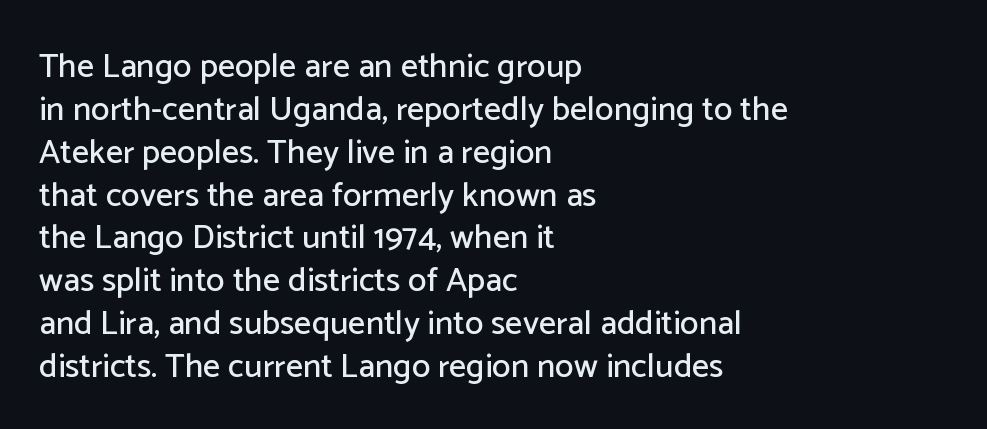
{"serif": "no", "italic": "no", "width": "normal", "stroke_contrast": "low", "x_height": "medium", "monospaced": "no", "underline": "no", "align": "left", "line_spacing": "normal", "line_spacing_ratio": 1.26, "letter_spacing": "normal", "letter_spacing_em": 0.0, "glyph_px": 34}
